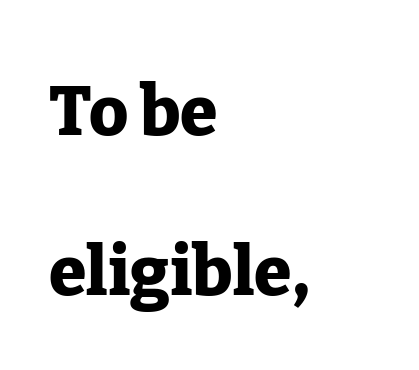
The image shows 68 px heavy serif type, upright; set left-aligned, loose line spacing (2.35x), normal letter spacing, not underlined; low stroke contrast and a medium x-height.
